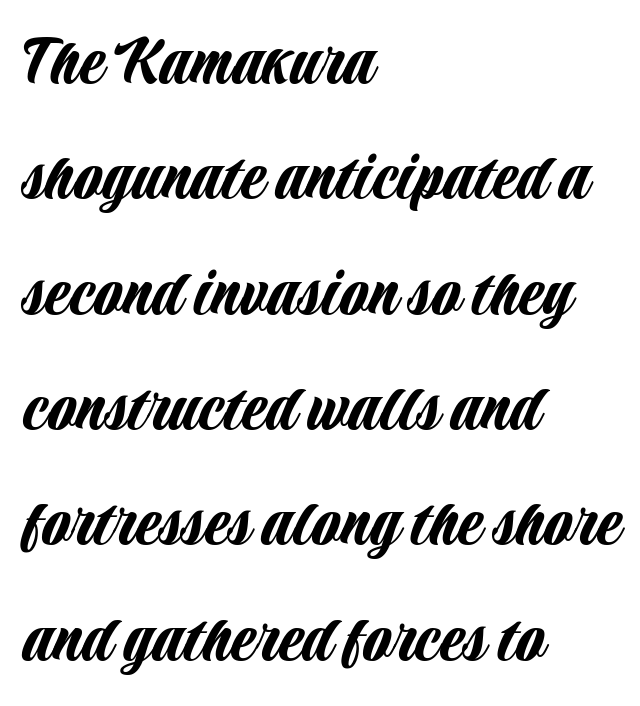
Stroke terminals: plain, sans-serif. The face used here is proportionally spaced, like ordinary book or web type. Left-aligned paragraph, ragged on the right. Observe the ordinary spacing: letters are neighbours, not strangers.
